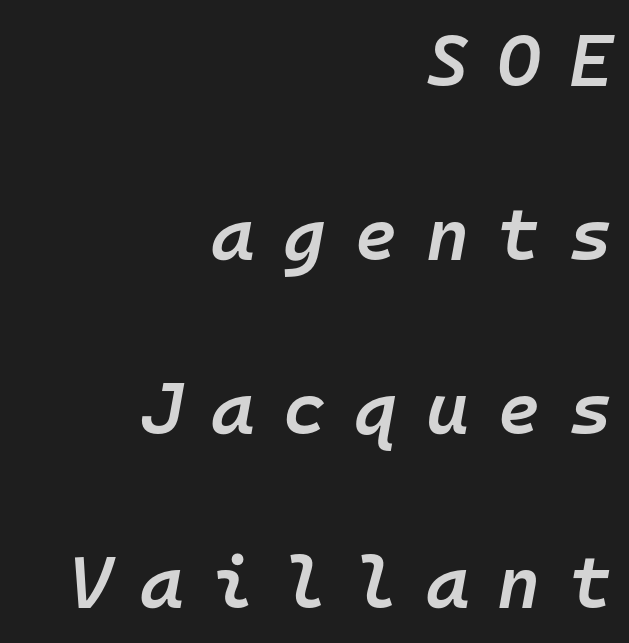
{"italic": "yes", "lean": "right", "slant_degrees": 10, "bold": "semi", "weight": "semibold", "width": "normal", "stroke_contrast": "low", "x_height": "medium", "monospaced": "yes", "underline": "no", "align": "right", "line_spacing": "loose", "line_spacing_ratio": 2.35, "letter_spacing": "wide", "letter_spacing_em": 0.38, "glyph_px": 74}
